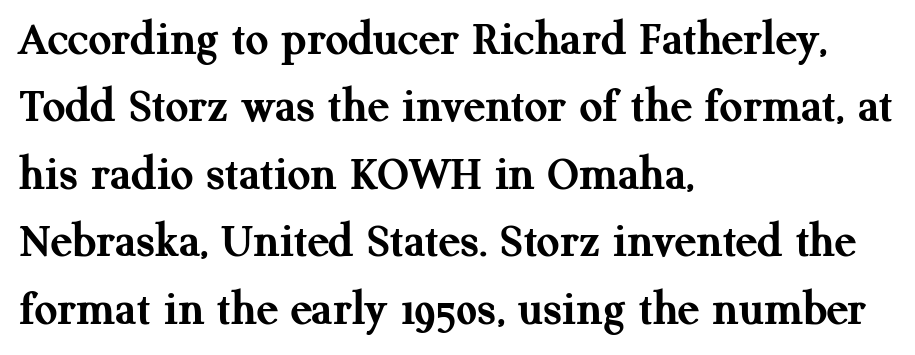
The image shows 50 px semibold serif type, upright; set left-aligned, normal line spacing (1.35x), normal letter spacing, not underlined; medium stroke contrast and a medium x-height.
